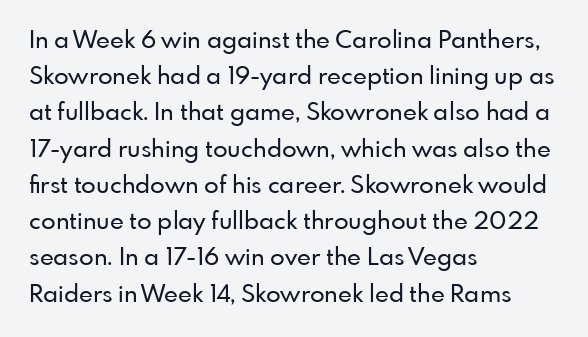
{"italic": "no", "underline": "no", "align": "left", "line_spacing": "normal", "line_spacing_ratio": 1.51, "letter_spacing": "normal", "letter_spacing_em": 0.0, "glyph_px": 24}
